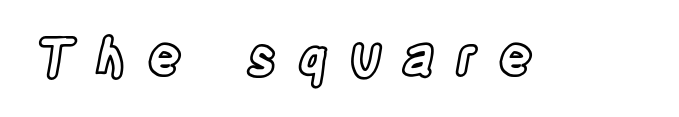
The image shows 52 px condensed type; set unusually wide letter spacing (+0.41 em), not underlined; a large x-height.
